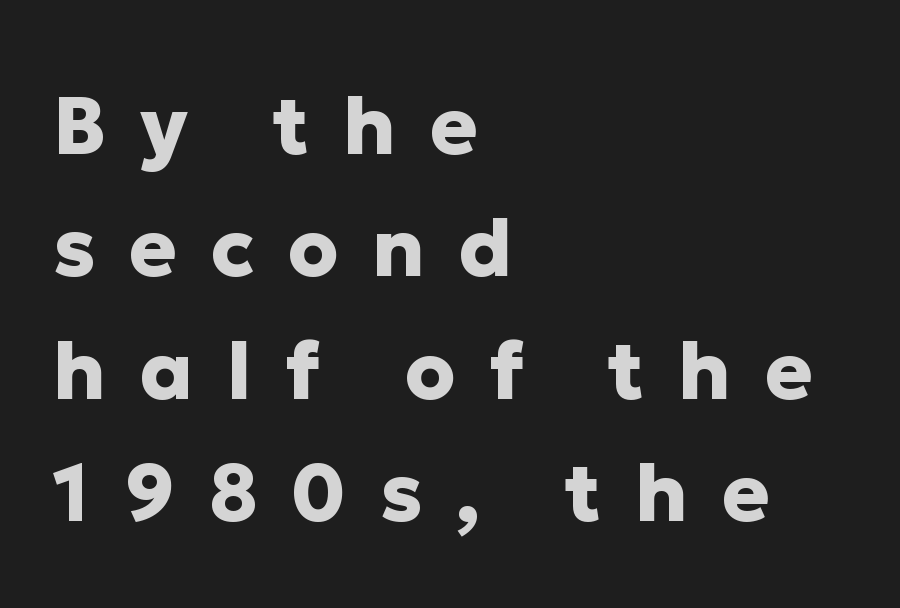
{"serif": "no", "italic": "no", "bold": "yes", "weight": "heavy", "width": "normal", "stroke_contrast": "low", "x_height": "medium", "monospaced": "no", "underline": "no", "align": "left", "line_spacing": "normal", "line_spacing_ratio": 1.53, "letter_spacing": "wide", "letter_spacing_em": 0.42, "glyph_px": 80}
